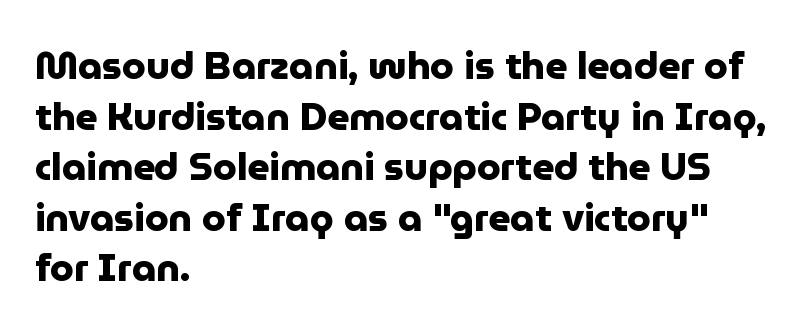
Q: Is the text bold? A: Yes.
Q: Is the text italic (slanted)? A: No, it is upright.
Q: Is the typeface a serif or a sans-serif typeface? A: Sans-serif.
Q: Is the text underlined? A: No.
Q: How is the paragraph aligned? A: Left-aligned.
Q: Is the spacing between letters normal or unusually wide? A: Normal.
Q: Is the spacing between lines tight, normal or loose? A: Normal.
Q: Width (condensed, normal, or wide)? A: Normal.
Q: Stroke contrast? A: Low.
Q: x-height? A: Medium.
Q: Monospaced? A: No.
